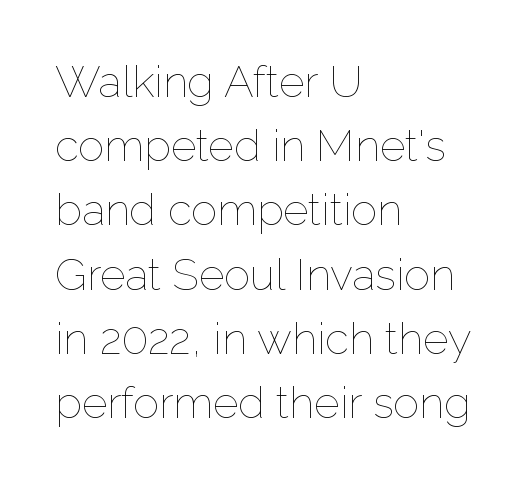
The face used here is proportionally spaced, like ordinary book or web type. If you drew a ruler down the left edge, every line would touch it. Stems and bowls with no extra thickness — not bold. These lines were composed using upright roman letters. The zone under the glyphs is completely vacant. The face used here is rendered with its standard letterfit.
